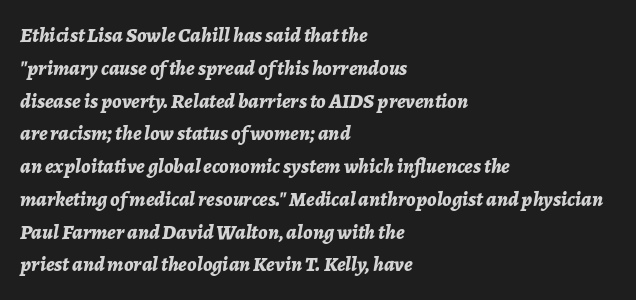
The image shows 21 px bold type, italic (leaning right); set left-aligned, normal line spacing (1.56x), normal letter spacing, not underlined.
